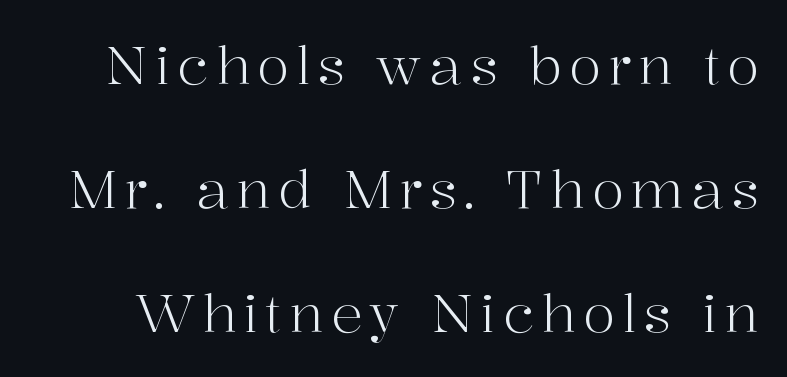
{"serif": "yes", "italic": "no", "bold": "no", "weight": "light", "width": "normal", "stroke_contrast": "high", "x_height": "medium", "monospaced": "no", "underline": "no", "line_spacing": "loose", "line_spacing_ratio": 2.34, "glyph_px": 53}
